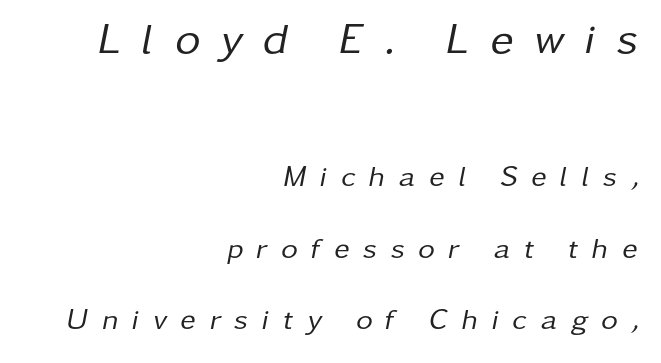
The image shows 44 px regular-weight type, italic (leaning right); set right-aligned, loose line spacing (2.46x), unusually wide letter spacing (+0.47 em), not underlined; the first (top) block is 1.52x larger; low stroke contrast and a medium x-height.
